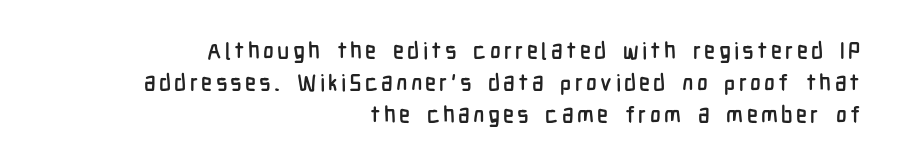
The image shows 23 px text type, upright; set right-aligned, normal line spacing (1.4x), not underlined.
